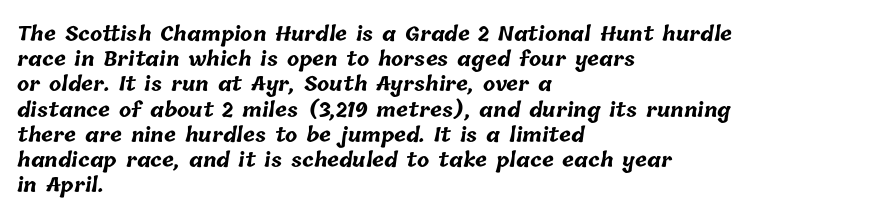
The image shows 20 px bold type; set left-aligned, normal line spacing (1.26x), normal letter spacing, not underlined.
